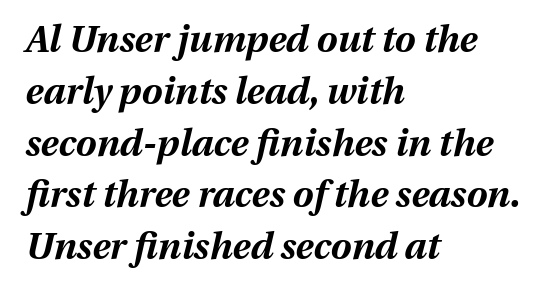
Q: Is the text bold? A: Yes.
Q: Is the text italic (slanted)? A: Yes, it leans right by about 13 degrees.
Q: Is the text underlined? A: No.
Q: How is the paragraph aligned? A: Left-aligned.
Q: Is the spacing between letters normal or unusually wide? A: Normal.
Q: Is the spacing between lines tight, normal or loose? A: Normal.
Q: Width (condensed, normal, or wide)? A: Normal.
Q: Stroke contrast? A: Medium.
Q: x-height? A: Medium.
Q: Monospaced? A: No.
